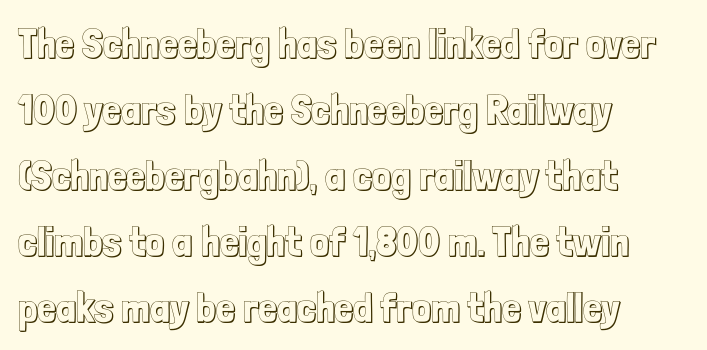
This rendering leaves character spacing at its baseline value. The passage shown is typed in a proportional face where columns would drift. These lines are set flush left with a ragged right edge. A roman cut, with each character standing at attention.
